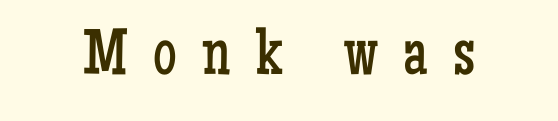
Q: Is the text bold? A: No.
Q: Is the text italic (slanted)? A: No, it is upright.
Q: Is the typeface a serif or a sans-serif typeface? A: Serif.
Q: Is the text underlined? A: No.
Q: Is the spacing between letters normal or unusually wide? A: Unusually wide.
Q: Width (condensed, normal, or wide)? A: Condensed.
Q: Stroke contrast? A: Low.
Q: x-height? A: Medium.
Q: Monospaced? A: No.
